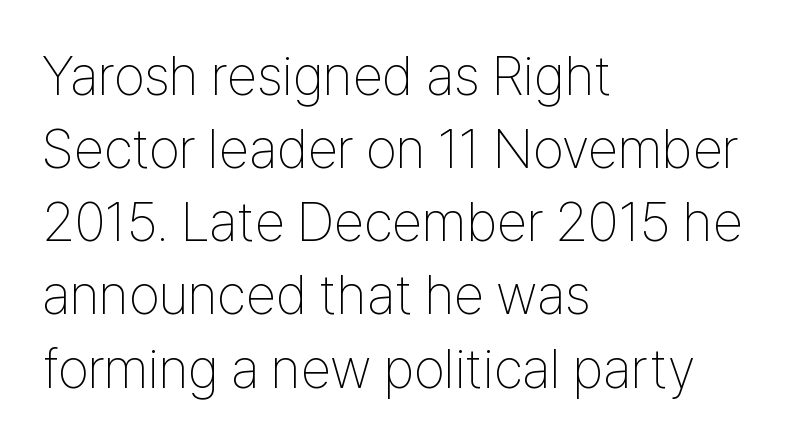
The weight tops out at a normal text grade. The words here are not underlined. All the whitespace from short lines collects on the right. The letterforms sit shoulder to shoulder at normal distance. Is this a sans? Yes — the strokes have no serifs. A typesetter would call this leading conventional body-copy spacing.
